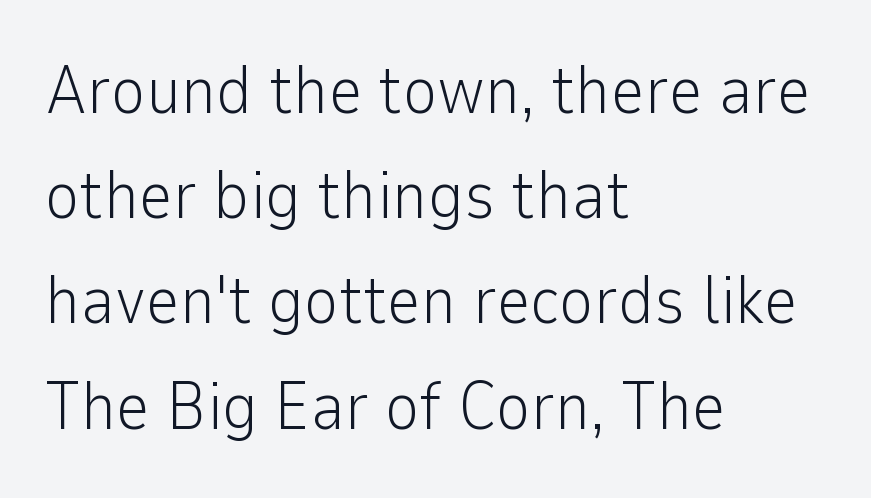
The image shows 67 px light sans-serif type, upright; set left-aligned, normal line spacing (1.57x), normal letter spacing, not underlined; low stroke contrast and a medium x-height.
